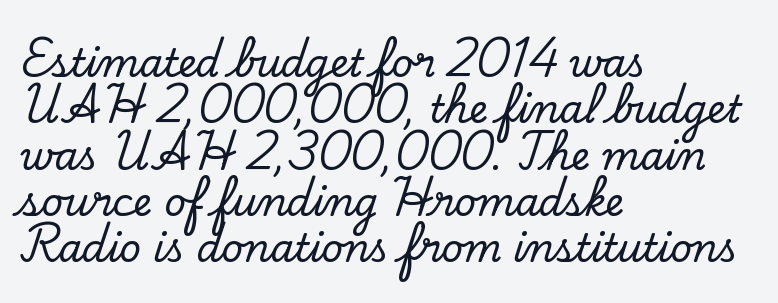
Words float on clear page, feet unadorned. This sample has the flowing, uneven cadence of proportional lettering. The lines are quadded left. The rendering keeps characters at their native spacing.
